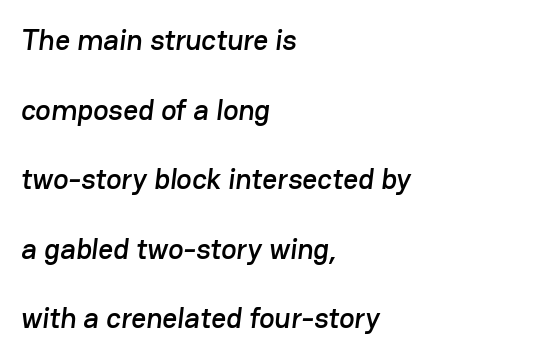
Q: Is the typeface a serif or a sans-serif typeface? A: Sans-serif.
Q: Is the text underlined? A: No.
Q: How is the paragraph aligned? A: Left-aligned.
Q: Is the spacing between letters normal or unusually wide? A: Normal.
Q: Is the spacing between lines tight, normal or loose? A: Loose.
Q: Width (condensed, normal, or wide)? A: Normal.
Q: Stroke contrast? A: Low.
Q: x-height? A: Medium.
Q: Monospaced? A: No.
